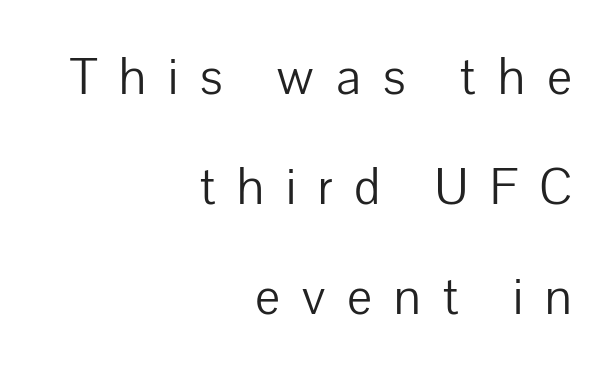
Compared with typical body copy, the letter spacing here is much looser. The face used here is a sans, in the tradition of grotesques and geometrics. Any mark beneath the type? The region is blank. Compared with typical paragraphs, the rows here are farther apart. Character widths vary here, with narrow letters taking less room than wide ones. These lines stack with their right ends in a neat column.
